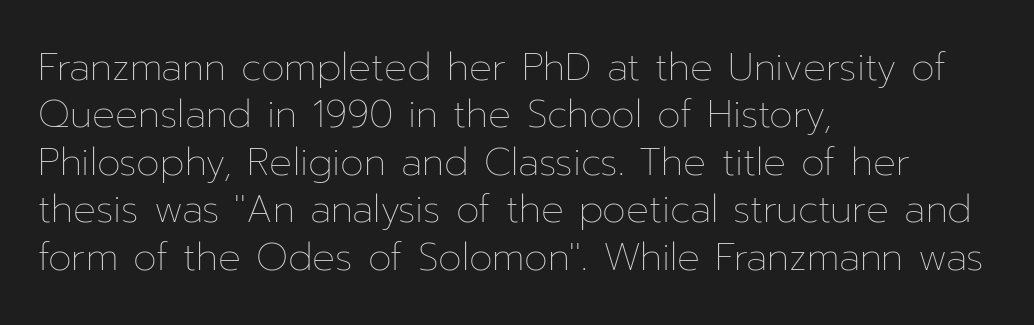
Is this a fixed-width face? No — the glyphs have proportional, varying widths. Layout note: lines flush left. Stroke thickness stays within the range of a standard reading face or lighter. The passage shown has conventional tracking throughout.
